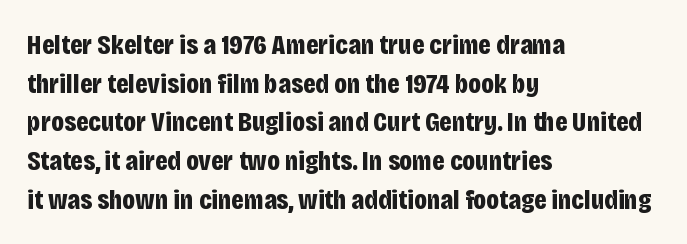
Q: Is the text bold? A: Yes.
Q: Is the text italic (slanted)? A: No, it is upright.
Q: Is the typeface a serif or a sans-serif typeface? A: Sans-serif.
Q: Is the text underlined? A: No.
Q: How is the paragraph aligned? A: Left-aligned.
Q: Is the spacing between letters normal or unusually wide? A: Normal.
Q: Is the spacing between lines tight, normal or loose? A: Normal.
Q: Width (condensed, normal, or wide)? A: Condensed.
Q: Stroke contrast? A: Low.
Q: x-height? A: Large.
Q: Monospaced? A: No.
